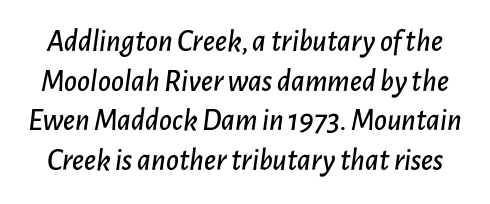
The image shows 31 px text type, italic (leaning right); set normal line spacing (1.28x), normal letter spacing, not underlined; low stroke contrast and a medium x-height.
